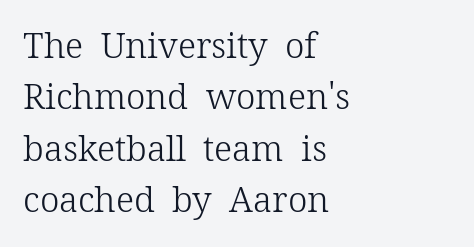
The image shows 35 px light serif type, upright; set left-aligned, normal line spacing (1.47x), normal letter spacing, not underlined; low stroke contrast and a medium x-height.
